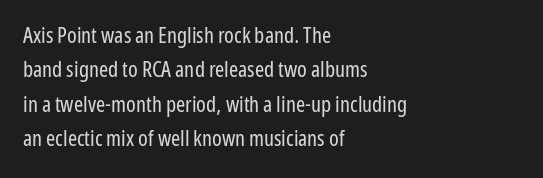
Q: Is the text bold? A: No.
Q: Is the text italic (slanted)? A: No, it is upright.
Q: Is the text underlined? A: No.
Q: How is the paragraph aligned? A: Left-aligned.
Q: Is the spacing between letters normal or unusually wide? A: Normal.
Q: Is the spacing between lines tight, normal or loose? A: Normal.
